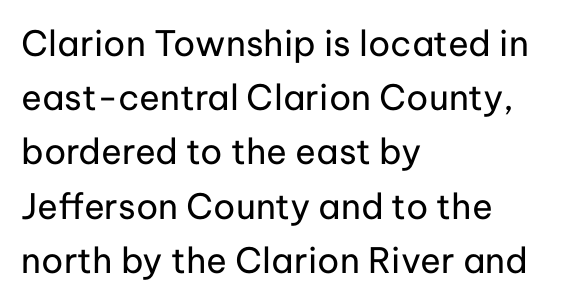
Q: Is the text bold? A: No.
Q: Is the text italic (slanted)? A: No, it is upright.
Q: Is the typeface a serif or a sans-serif typeface? A: Sans-serif.
Q: Is the text underlined? A: No.
Q: How is the paragraph aligned? A: Left-aligned.
Q: Is the spacing between letters normal or unusually wide? A: Normal.
Q: Is the spacing between lines tight, normal or loose? A: Normal.
Q: Width (condensed, normal, or wide)? A: Normal.
Q: Stroke contrast? A: Low.
Q: x-height? A: Medium.
Q: Monospaced? A: No.
